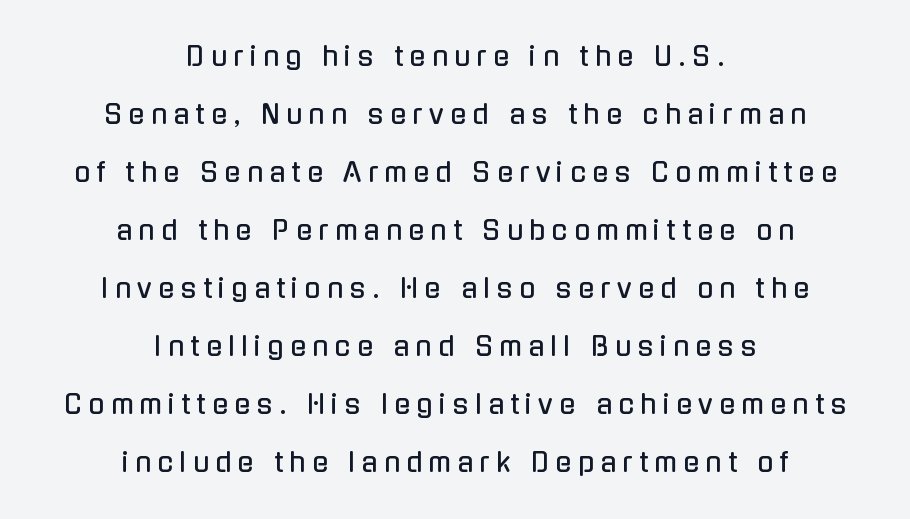
The image shows 26 px text type, upright; set centered, loose line spacing (2.23x), unusually wide letter spacing (+0.25 em), not underlined.
